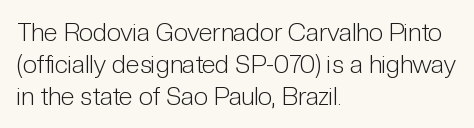
Glance below the letters and you will spot only blank space. The weight tops out at a normal text grade. Teacher's note: observe the even left margin — that is flush-left alignment. Interline gaps are of average width in this sample. In terms of posture, this sample is upright.
